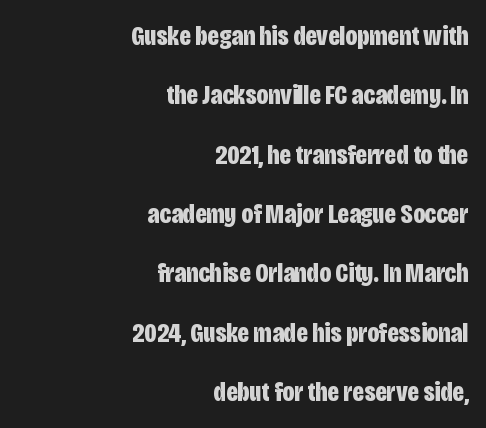
The image shows 28 px bold, condensed sans-serif type, upright; set right-aligned, loose line spacing (2.12x), normal letter spacing, not underlined; low stroke contrast and a large x-height.
